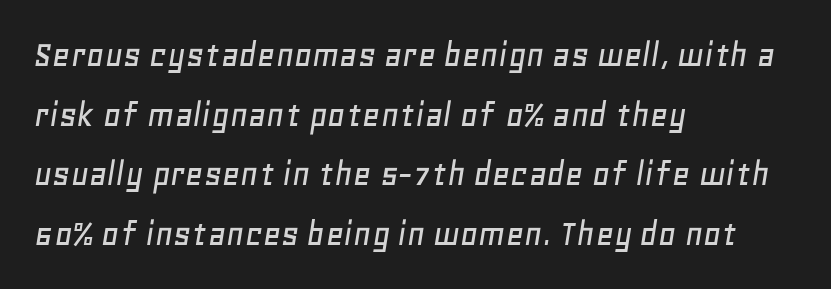
{"italic": "yes", "lean": "right", "slant_degrees": 11, "width": "normal", "stroke_contrast": "low", "x_height": "large", "monospaced": "no", "underline": "no", "align": "left", "line_spacing": "normal", "line_spacing_ratio": 1.53, "letter_spacing": "normal", "letter_spacing_em": 0.0, "glyph_px": 39}
